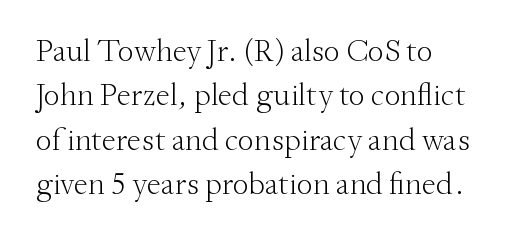
{"serif": "yes", "italic": "no", "bold": "no", "weight": "light", "width": "normal", "stroke_contrast": "medium", "x_height": "small", "monospaced": "no", "underline": "no", "align": "left", "line_spacing": "normal", "line_spacing_ratio": 1.39, "letter_spacing": "normal", "letter_spacing_em": 0.0, "glyph_px": 32}
